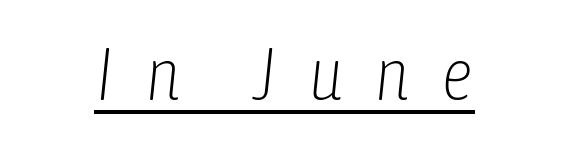
{"italic": "yes", "lean": "right", "slant_degrees": 6, "bold": "no", "weight": "light", "width": "condensed", "stroke_contrast": "low", "x_height": "medium", "monospaced": "no", "underline": "yes", "align": "center", "letter_spacing": "wide", "letter_spacing_em": 0.43, "glyph_px": 73}
